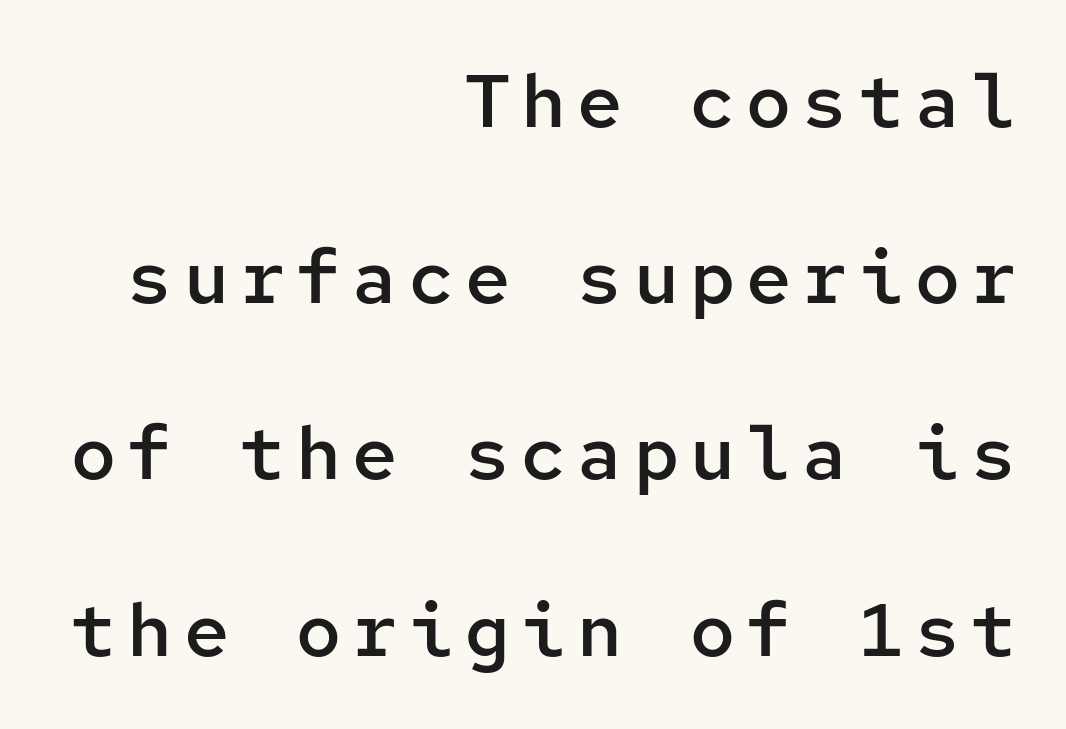
{"serif": "no", "italic": "no", "bold": "semi", "weight": "semibold", "width": "normal", "stroke_contrast": "low", "x_height": "medium", "monospaced": "yes", "underline": "no", "align": "right", "line_spacing": "loose", "line_spacing_ratio": 2.35, "glyph_px": 75}
